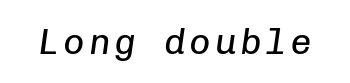
Has an underline been added? It has not. The rendering applies a slant to the glyphs. Weight: regular or lighter. The rendering uses typewriter-style spacing with identical character cells.
